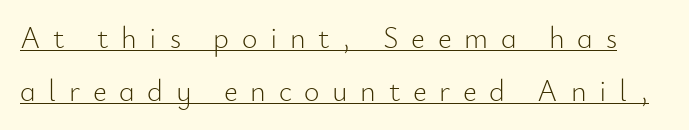
Each stroke keeps to a modest, everyday thickness or less. The type sits square on the baseline with zero lean. How are the letters spaced? Widely, with obvious added tracking. These lines are composed in type without serifs. Spacing verdict: proportional, widths tailored to each character. The lettering is marked with a stroke running underneath it.
